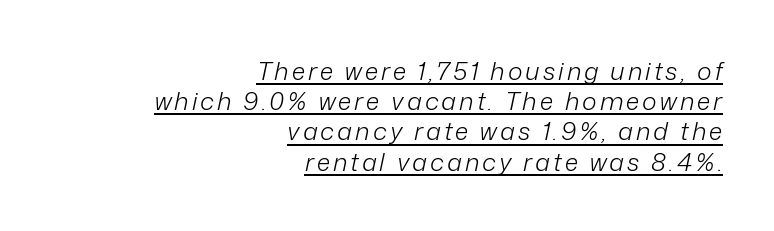
The image shows 25 px text type, italic (leaning right); set right-aligned, line spacing 1.21x, underlined.
